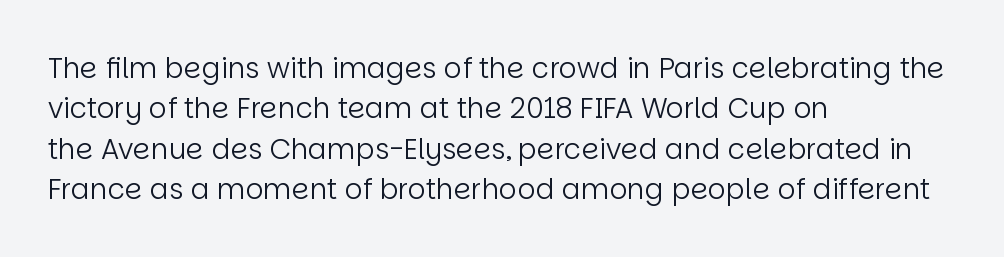
Q: Is the text bold? A: No.
Q: Is the text italic (slanted)? A: No, it is upright.
Q: Is the typeface a serif or a sans-serif typeface? A: Sans-serif.
Q: Is the text underlined? A: No.
Q: How is the paragraph aligned? A: Left-aligned.
Q: Is the spacing between letters normal or unusually wide? A: Normal.
Q: Is the spacing between lines tight, normal or loose? A: Normal.
Q: Width (condensed, normal, or wide)? A: Normal.
Q: Stroke contrast? A: Low.
Q: x-height? A: Large.
Q: Monospaced? A: No.
